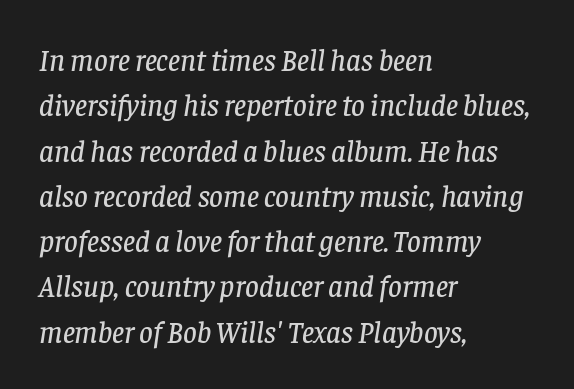
The image shows 30 px serif type, italic (leaning right); set left-aligned, normal line spacing (1.51x), normal letter spacing, not underlined; low stroke contrast and a large x-height.
